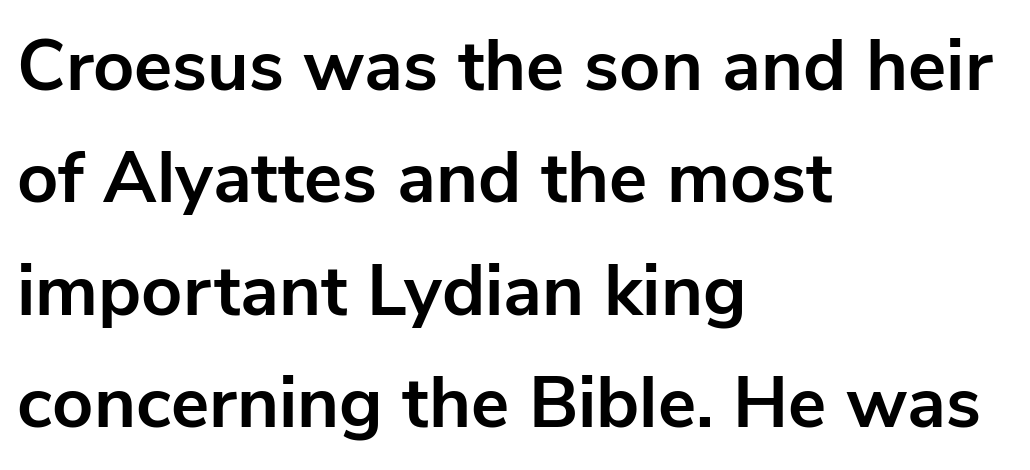
The image shows 72 px bold sans-serif type, upright; set left-aligned, normal line spacing (1.56x), normal letter spacing, not underlined; low stroke contrast and a medium x-height.
